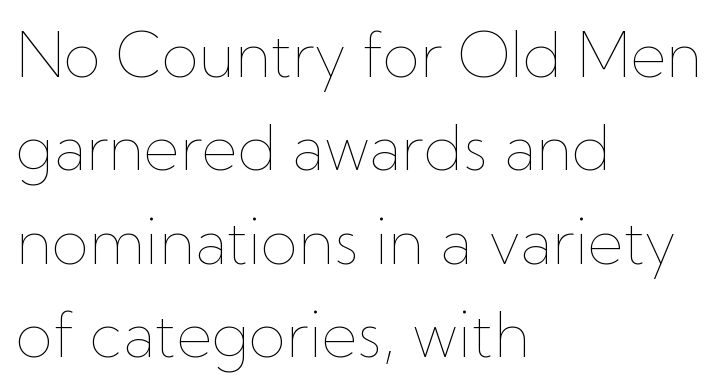
{"italic": "no", "bold": "no", "weight": "thin", "width": "normal", "stroke_contrast": "low", "x_height": "medium", "monospaced": "no", "underline": "no", "align": "left", "line_spacing": "normal", "line_spacing_ratio": 1.53, "letter_spacing": "normal", "letter_spacing_em": 0.0, "glyph_px": 61}
